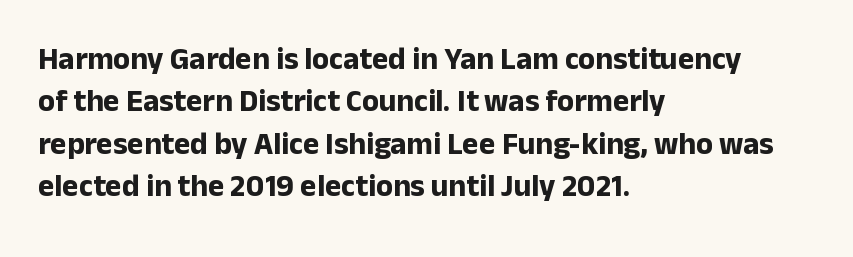
Q: Is the text bold? A: Yes.
Q: Is the text italic (slanted)? A: No, it is upright.
Q: Is the typeface a serif or a sans-serif typeface? A: Sans-serif.
Q: Is the text underlined? A: No.
Q: How is the paragraph aligned? A: Left-aligned.
Q: Is the spacing between letters normal or unusually wide? A: Normal.
Q: Is the spacing between lines tight, normal or loose? A: Normal.
Q: Width (condensed, normal, or wide)? A: Normal.
Q: Stroke contrast? A: Low.
Q: x-height? A: Medium.
Q: Monospaced? A: No.
